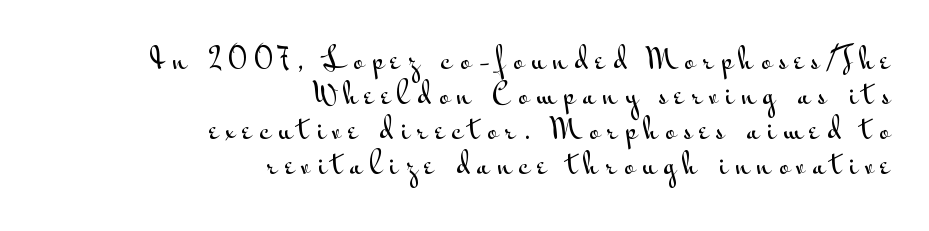
{"serif": "no", "width": "wide", "stroke_contrast": "medium", "x_height": "small", "monospaced": "no", "underline": "no", "align": "right", "line_spacing": "normal", "line_spacing_ratio": 1.25, "letter_spacing": "wide", "letter_spacing_em": 0.27, "glyph_px": 28}
